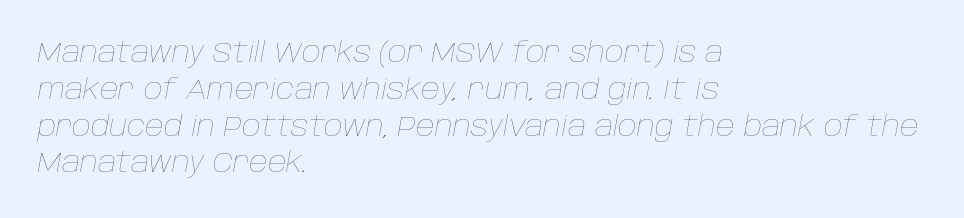
{"italic": "yes", "lean": "right", "slant_degrees": 10, "bold": "no", "weight": "thin", "width": "normal", "stroke_contrast": "low", "x_height": "large", "monospaced": "no", "underline": "no", "align": "left", "line_spacing": "normal", "line_spacing_ratio": 1.27, "letter_spacing": "normal", "letter_spacing_em": 0.0, "glyph_px": 29}
